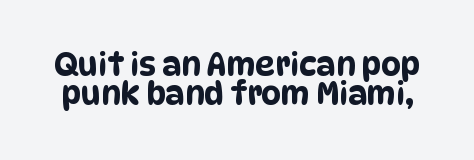
{"serif": "no", "width": "condensed", "stroke_contrast": "low", "x_height": "large", "monospaced": "no", "underline": "no", "line_spacing": "tight", "line_spacing_ratio": 0.95, "letter_spacing": "normal", "letter_spacing_em": 0.0, "glyph_px": 31}
